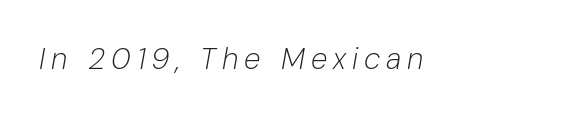
Q: Is the text bold? A: No.
Q: Is the text italic (slanted)? A: Yes, it leans right by about 10 degrees.
Q: Is the text underlined? A: No.
Q: Is the spacing between letters normal or unusually wide? A: Unusually wide.
Q: Width (condensed, normal, or wide)? A: Normal.
Q: Stroke contrast? A: Low.
Q: x-height? A: Medium.
Q: Monospaced? A: No.
